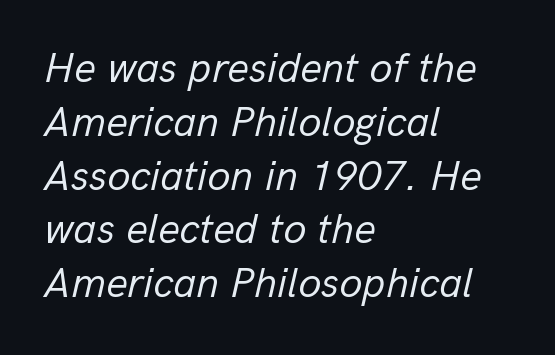
Q: Is the text bold? A: No.
Q: Is the text italic (slanted)? A: Yes, it leans right by about 13 degrees.
Q: Is the text underlined? A: No.
Q: How is the paragraph aligned? A: Left-aligned.
Q: Is the spacing between letters normal or unusually wide? A: Normal.
Q: Is the spacing between lines tight, normal or loose? A: Normal.
Q: Width (condensed, normal, or wide)? A: Normal.
Q: Stroke contrast? A: Low.
Q: x-height? A: Medium.
Q: Monospaced? A: No.
